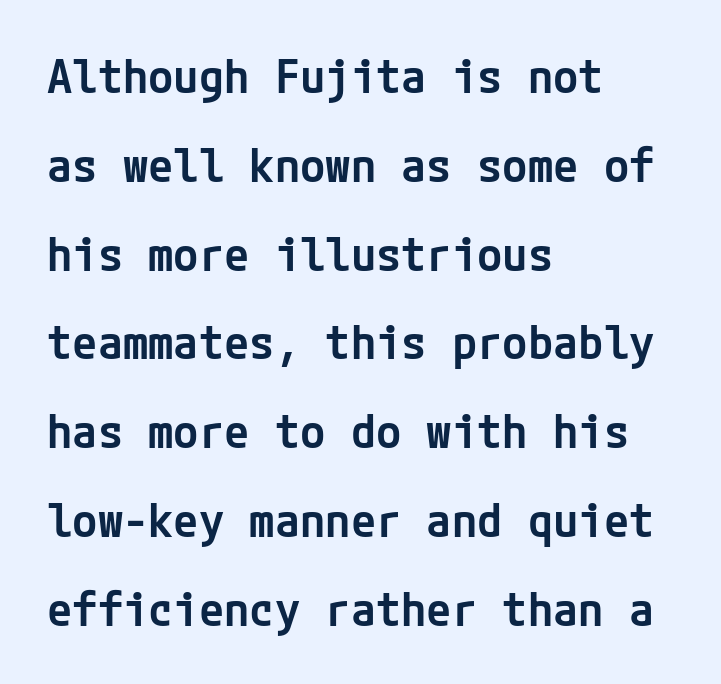
Q: Is the text bold? A: Semi-bold.
Q: Is the text italic (slanted)? A: No, it is upright.
Q: Is the typeface a serif or a sans-serif typeface? A: Sans-serif.
Q: Is the text underlined? A: No.
Q: How is the paragraph aligned? A: Left-aligned.
Q: Is the spacing between letters normal or unusually wide? A: Normal.
Q: Is the spacing between lines tight, normal or loose? A: Loose.
Q: Width (condensed, normal, or wide)? A: Normal.
Q: Stroke contrast? A: Low.
Q: x-height? A: Medium.
